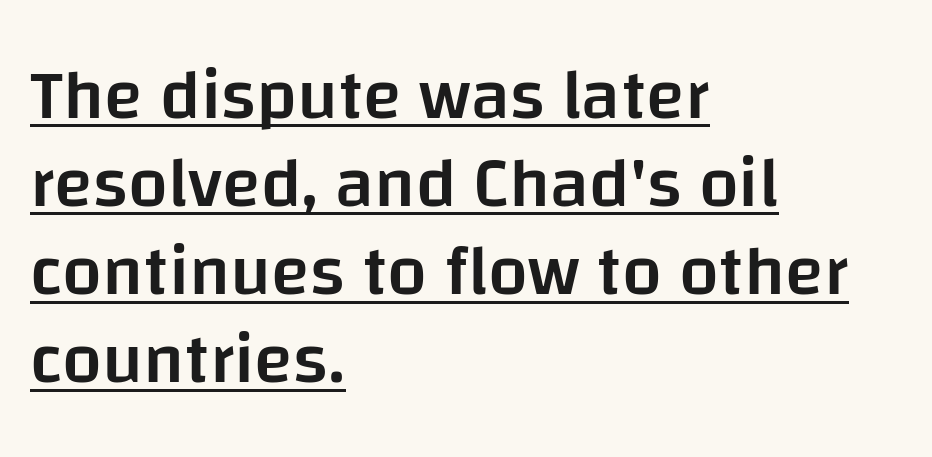
The image shows 71 px semibold sans-serif type, upright; set left-aligned, line spacing 1.24x, normal letter spacing, underlined; low stroke contrast and a large x-height.
